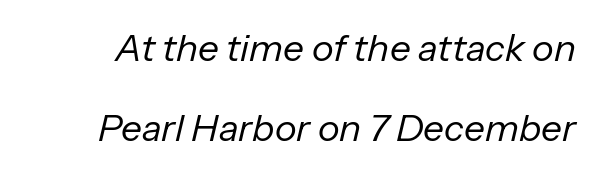
{"italic": "yes", "lean": "right", "slant_degrees": 13, "bold": "no", "weight": "regular", "width": "normal", "stroke_contrast": "low", "x_height": "medium", "monospaced": "no", "underline": "no", "line_spacing": "loose", "line_spacing_ratio": 2.16, "letter_spacing": "normal", "letter_spacing_em": 0.0, "glyph_px": 37}
